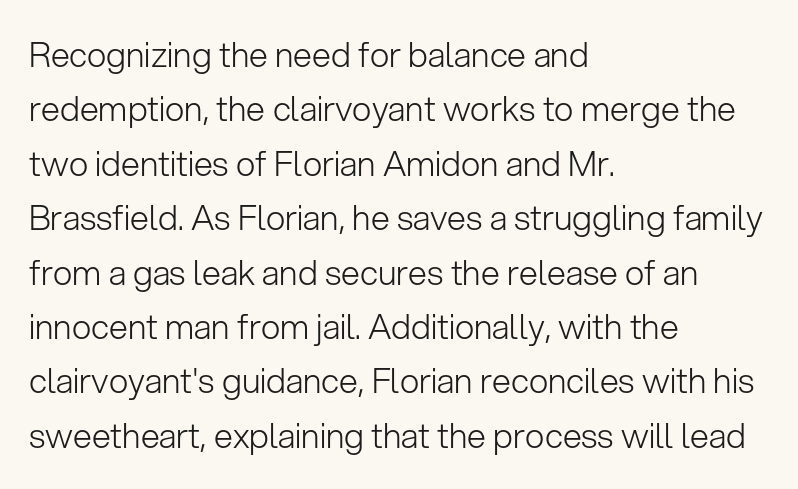
Quick note: underline off. You could not count columns in this text — the font is proportionally spaced. In terms of leading, this rendering sits right in the middle. Observe the ordinary spacing: letters are neighbours, not strangers. The type sits square on the baseline with zero lean.
